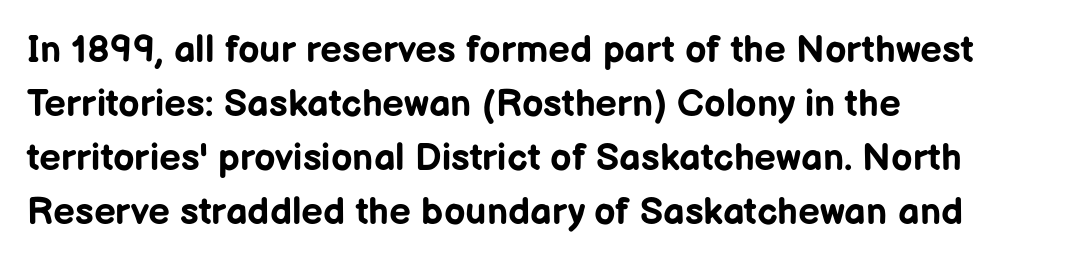
Q: Is the text bold? A: Yes.
Q: Is the text italic (slanted)? A: No, it is upright.
Q: Is the typeface a serif or a sans-serif typeface? A: Sans-serif.
Q: Is the text underlined? A: No.
Q: How is the paragraph aligned? A: Left-aligned.
Q: Is the spacing between letters normal or unusually wide? A: Normal.
Q: Is the spacing between lines tight, normal or loose? A: Normal.
Q: Width (condensed, normal, or wide)? A: Normal.
Q: Stroke contrast? A: Low.
Q: x-height? A: Medium.
Q: Monospaced? A: No.
